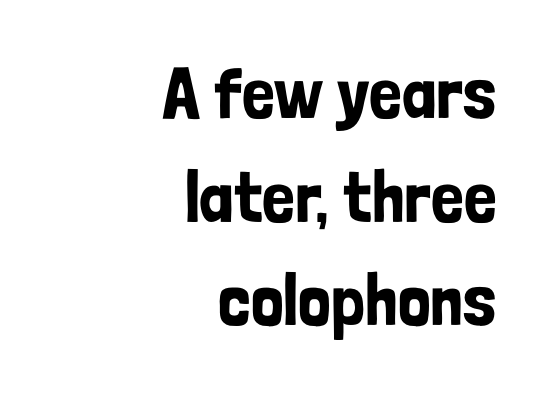
{"serif": "no", "italic": "no", "width": "condensed", "stroke_contrast": "low", "x_height": "medium", "monospaced": "no", "underline": "no", "align": "right", "line_spacing": "normal", "line_spacing_ratio": 1.42, "letter_spacing": "normal", "letter_spacing_em": 0.0, "glyph_px": 73}
